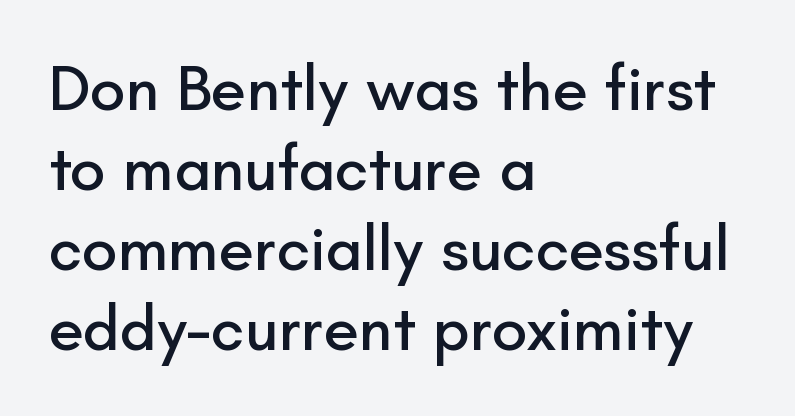
Q: Is the text italic (slanted)? A: No, it is upright.
Q: Is the typeface a serif or a sans-serif typeface? A: Sans-serif.
Q: Is the text underlined? A: No.
Q: How is the paragraph aligned? A: Left-aligned.
Q: Is the spacing between letters normal or unusually wide? A: Normal.
Q: Is the spacing between lines tight, normal or loose? A: Normal.
Q: Width (condensed, normal, or wide)? A: Normal.
Q: Stroke contrast? A: Low.
Q: x-height? A: Small.
Q: Monospaced? A: No.
